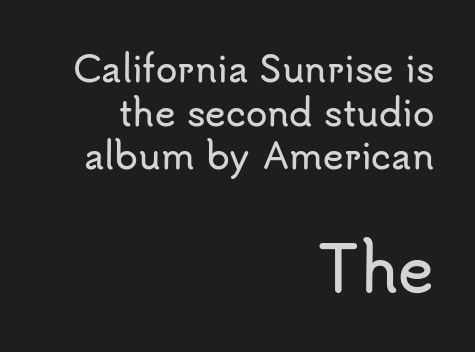
Q: Is the text italic (slanted)? A: No, it is upright.
Q: Is the typeface a serif or a sans-serif typeface? A: Sans-serif.
Q: Is the text underlined? A: No.
Q: How is the paragraph aligned? A: Right-aligned.
Q: Is the spacing between letters normal or unusually wide? A: Normal.
Q: Is the spacing between lines tight, normal or loose? A: Normal.
Q: Which block of text is set in a larger size, the first (top) or the second (bottom)? A: The second (bottom) one.
Q: Width (condensed, normal, or wide)? A: Normal.
Q: Stroke contrast? A: Low.
Q: x-height? A: Small.
Q: Monospaced? A: No.
